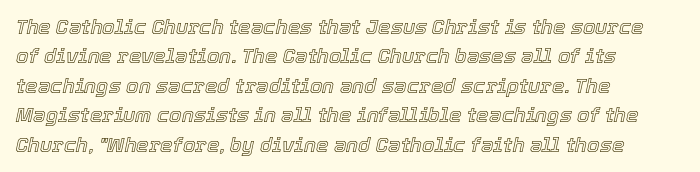
This sample keeps an unexceptional amount of space between lines. Horizontally, the lines are justified to the leading edge only. The passage shown leans; its letterforms are oblique. Descenders are the only things crossing below the line. This rendering leaves character spacing at its baseline value.
